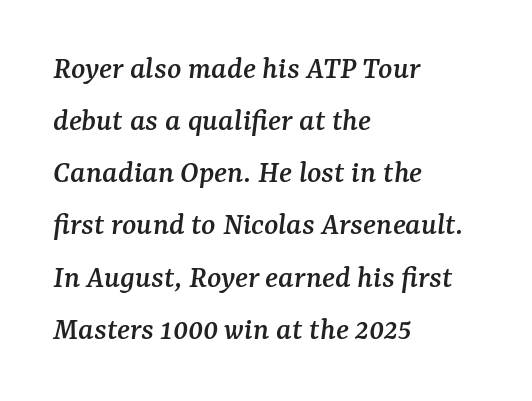
{"serif": "yes", "italic": "yes", "lean": "right", "slant_degrees": 7, "width": "normal", "stroke_contrast": "medium", "x_height": "medium", "monospaced": "no", "underline": "no", "align": "left", "line_spacing": "normal", "line_spacing_ratio": 1.58, "letter_spacing": "normal", "letter_spacing_em": 0.0, "glyph_px": 33}
